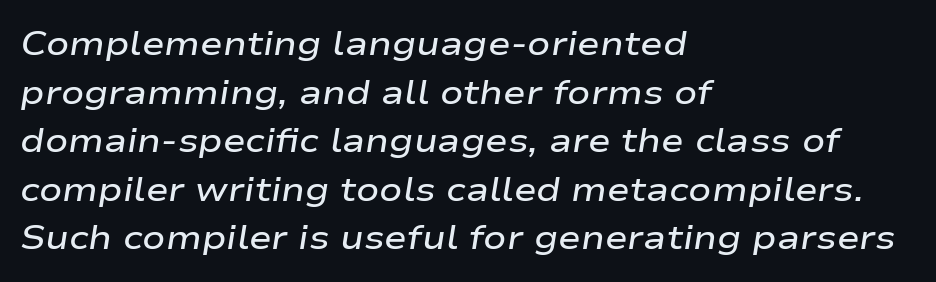
{"italic": "yes", "lean": "right", "slant_degrees": 9, "bold": "semi", "weight": "semibold", "width": "wide", "stroke_contrast": "low", "x_height": "medium", "monospaced": "no", "underline": "no", "align": "left", "line_spacing": "normal", "line_spacing_ratio": 1.43, "letter_spacing": "normal", "letter_spacing_em": 0.0, "glyph_px": 34}
